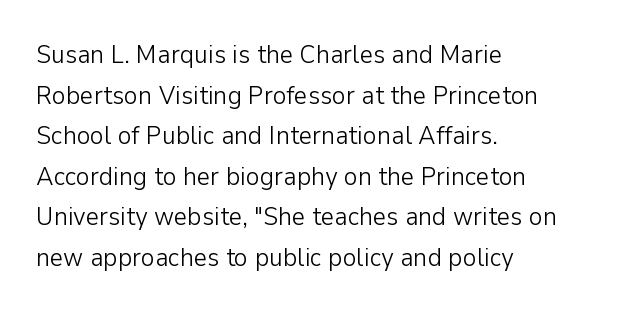
{"italic": "no", "bold": "no", "underline": "no", "align": "left", "line_spacing": "normal", "line_spacing_ratio": 1.56, "letter_spacing": "normal", "letter_spacing_em": 0.0, "glyph_px": 26}
